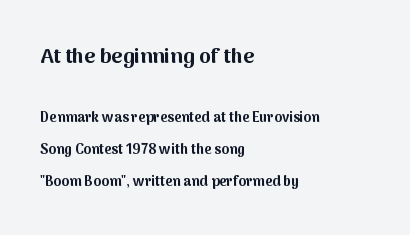
Q: Is the text bold? A: Yes.
Q: Is the text italic (slanted)? A: No, it is upright.
Q: Is the text underlined? A: No.
Q: How is the paragraph aligned? A: Left-aligned.
Q: Is the spacing between letters normal or unusually wide? A: Normal.
Q: Is the spacing between lines tight, normal or loose? A: Loose.
Q: Which block of text is set in a larger size, the first (top) or the second (bottom)? A: The first (top) one.
